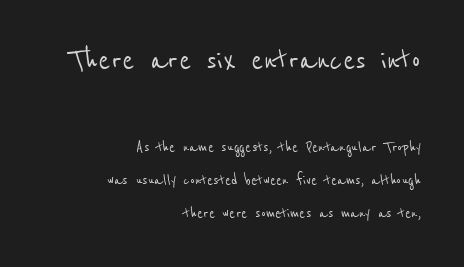
{"serif": "no", "width": "condensed", "stroke_contrast": "low", "x_height": "medium", "monospaced": "no", "underline": "no", "align": "right", "line_spacing_ratio": 1.84, "letter_spacing": "normal", "letter_spacing_em": 0.0, "larger_block": "first", "size_ratio": 2.0, "glyph_px": 36}
